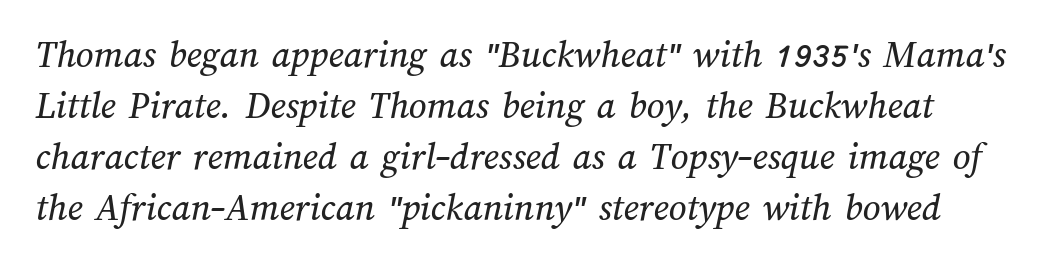
{"width": "normal", "stroke_contrast": "medium", "x_height": "medium", "monospaced": "no", "underline": "no", "line_spacing": "normal", "line_spacing_ratio": 1.31, "letter_spacing": "normal", "letter_spacing_em": 0.0, "glyph_px": 39}
